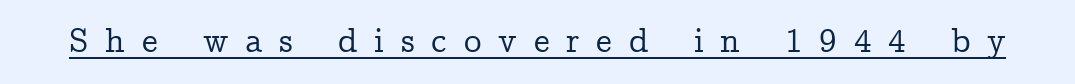
Q: Is the text italic (slanted)? A: No, it is upright.
Q: Is the typeface a serif or a sans-serif typeface? A: Serif.
Q: Is the text underlined? A: Yes.
Q: Is the spacing between letters normal or unusually wide? A: Unusually wide.
Q: Width (condensed, normal, or wide)? A: Normal.
Q: Stroke contrast? A: Low.
Q: x-height? A: Medium.
Q: Monospaced? A: No.
